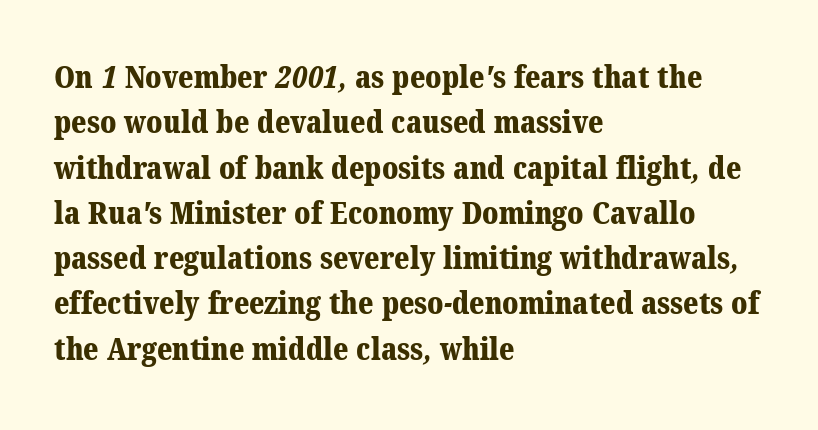
This rendering uses left alignment, leaving the right contour irregular. The characters display serif detailing at their extremities. Leading: standard. The font is running at its bold setting.
